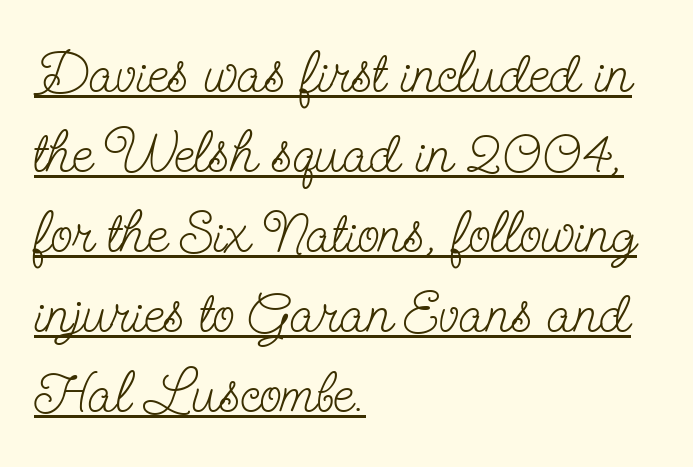
{"serif": "yes", "bold": "no", "weight": "light", "width": "condensed", "stroke_contrast": "low", "x_height": "small", "monospaced": "no", "underline": "yes", "align": "left", "line_spacing": "normal", "line_spacing_ratio": 1.38, "letter_spacing": "normal", "letter_spacing_em": 0.0, "glyph_px": 58}
